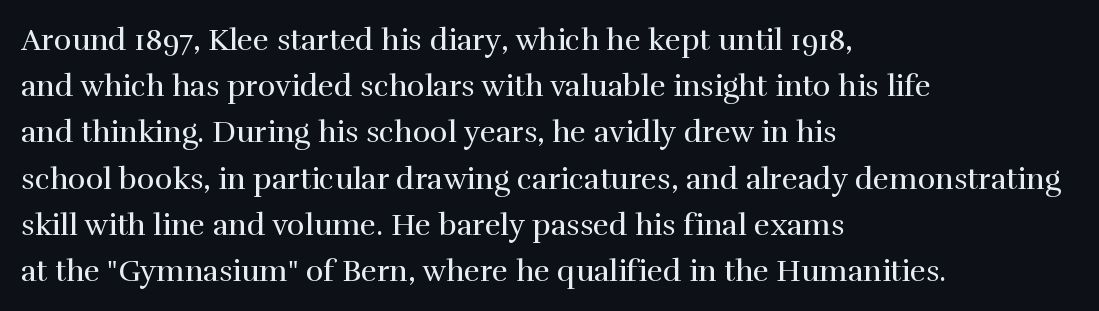
Do the characters align in a grid? No, the font is proportional. Unlike a clean sans, this face finishes its strokes with serifs. The passage shown is not underscored anywhere. The typesetter chose a ragged-right arrangement here.
